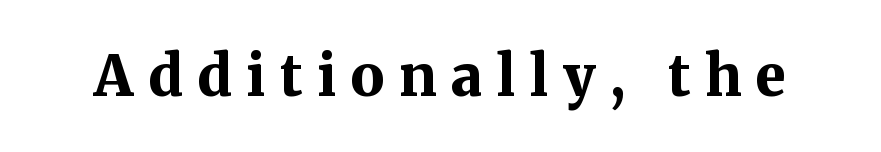
The image shows 56 px bold serif type, upright; set unusually wide letter spacing (+0.26 em), not underlined; medium stroke contrast and a medium x-height.
